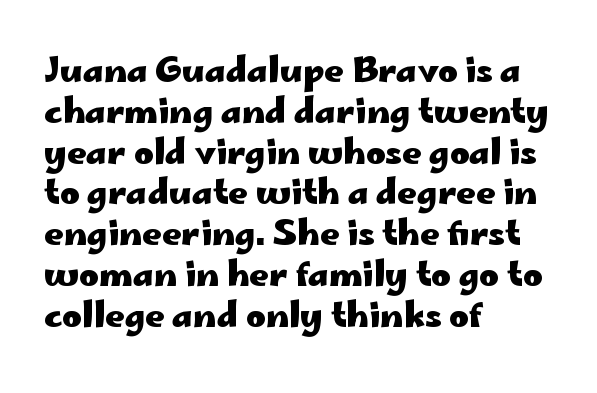
Q: Is the text bold? A: Yes.
Q: Is the text italic (slanted)? A: No, it is upright.
Q: Is the typeface a serif or a sans-serif typeface? A: Sans-serif.
Q: Is the text underlined? A: No.
Q: How is the paragraph aligned? A: Left-aligned.
Q: Is the spacing between letters normal or unusually wide? A: Normal.
Q: Width (condensed, normal, or wide)? A: Wide.
Q: Stroke contrast? A: Low.
Q: x-height? A: Small.
Q: Monospaced? A: No.
